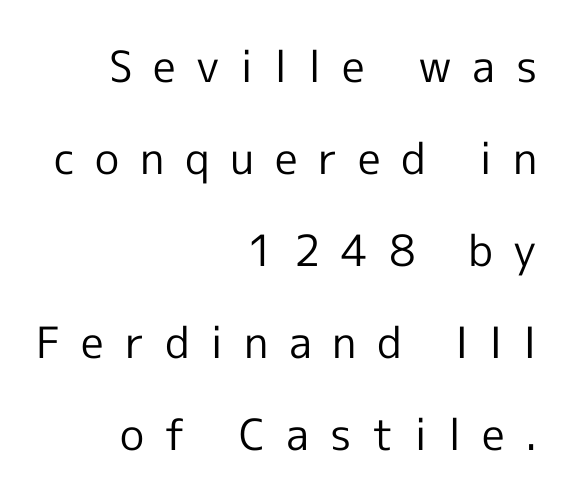
The image shows 43 px regular-weight sans-serif type, upright; set right-aligned, loose line spacing (2.14x), unusually wide letter spacing (+0.48 em), not underlined; a medium x-height.
